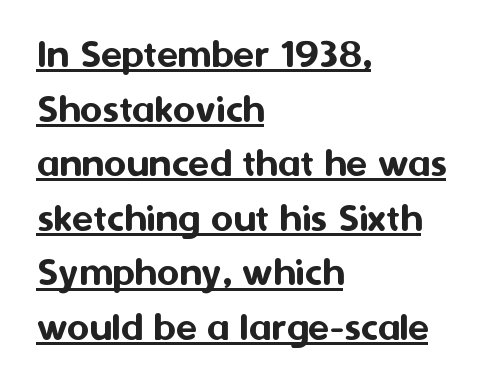
{"serif": "no", "italic": "no", "width": "normal", "stroke_contrast": "medium", "x_height": "medium", "monospaced": "no", "underline": "yes", "align": "left", "line_spacing": "normal", "line_spacing_ratio": 1.27, "letter_spacing": "normal", "letter_spacing_em": 0.0, "glyph_px": 43}
